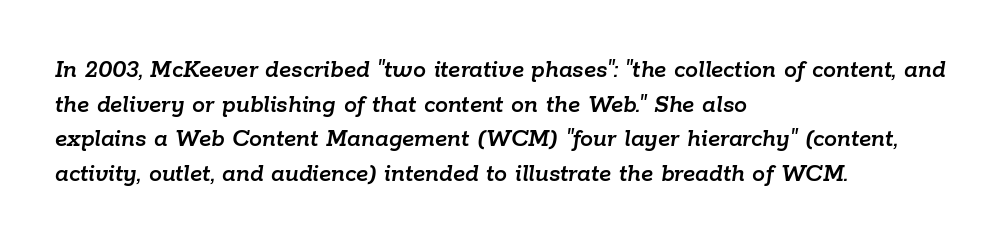
{"italic": "yes", "lean": "right", "slant_degrees": 9, "underline": "no", "align": "left", "line_spacing": "normal", "line_spacing_ratio": 1.33, "letter_spacing": "normal", "letter_spacing_em": 0.0, "glyph_px": 26}
